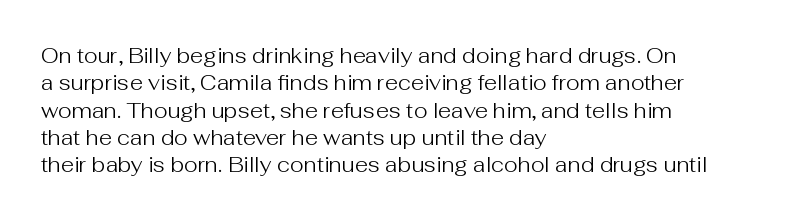
Reading down the block, your eye returns to a fixed left position each line. The weight tops out at a normal text grade. Interline gaps are of average width in this sample. The letters sit at their default tracking, neither squeezed nor spread.
